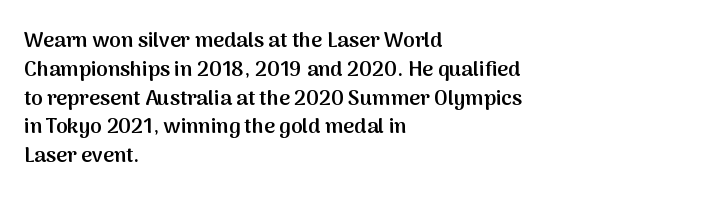
The image shows 21 px text type, upright; set left-aligned, normal line spacing (1.37x), normal letter spacing, not underlined.
